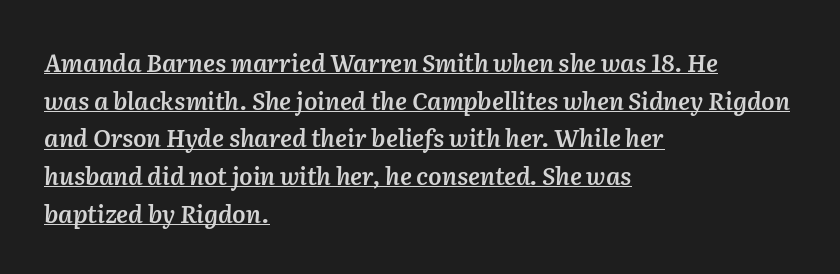
The image shows 24 px text type, italic (leaning right); set left-aligned, normal line spacing (1.57x), normal letter spacing, underlined.
